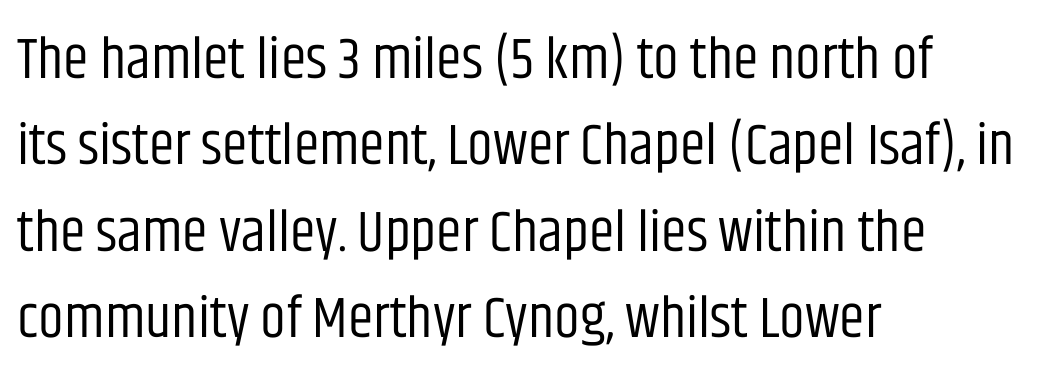
{"serif": "no", "italic": "no", "bold": "no", "weight": "regular", "width": "condensed", "stroke_contrast": "low", "x_height": "large", "monospaced": "no", "underline": "no", "align": "left", "line_spacing": "normal", "line_spacing_ratio": 1.49, "letter_spacing": "normal", "letter_spacing_em": 0.0, "glyph_px": 58}
